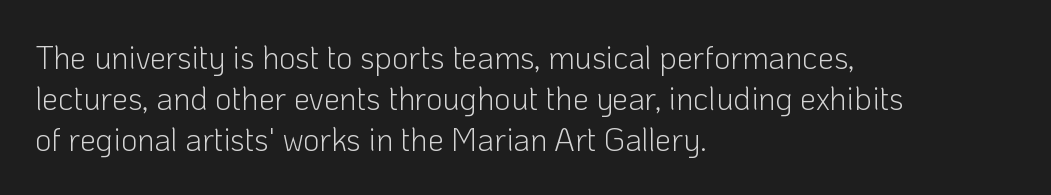
{"serif": "no", "italic": "no", "bold": "no", "weight": "light", "width": "normal", "stroke_contrast": "low", "x_height": "medium", "monospaced": "no", "underline": "no", "align": "left", "line_spacing": "normal", "line_spacing_ratio": 1.28, "letter_spacing": "normal", "letter_spacing_em": 0.0, "glyph_px": 32}
